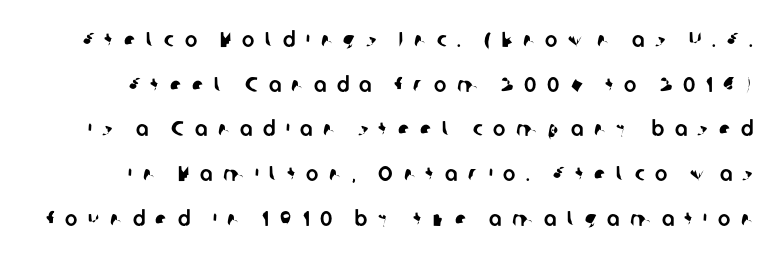
The image shows 21 px text type; set loose line spacing (2.13x), unusually wide letter spacing (+0.5 em), not underlined.
